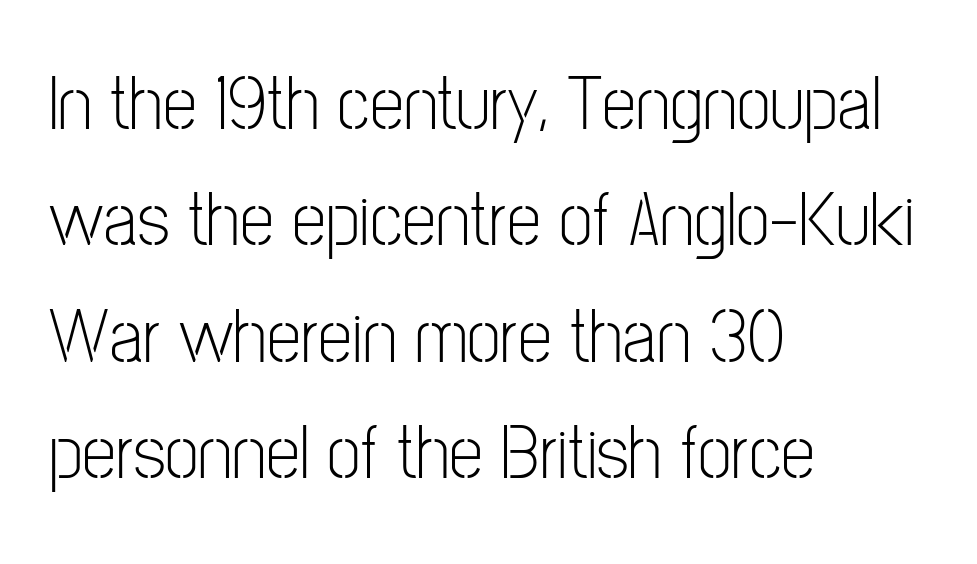
{"serif": "no", "italic": "no", "bold": "no", "weight": "light", "width": "condensed", "stroke_contrast": "low", "x_height": "medium", "monospaced": "no", "underline": "no", "align": "left", "line_spacing": "normal", "line_spacing_ratio": 1.51, "letter_spacing": "normal", "letter_spacing_em": 0.0, "glyph_px": 77}
